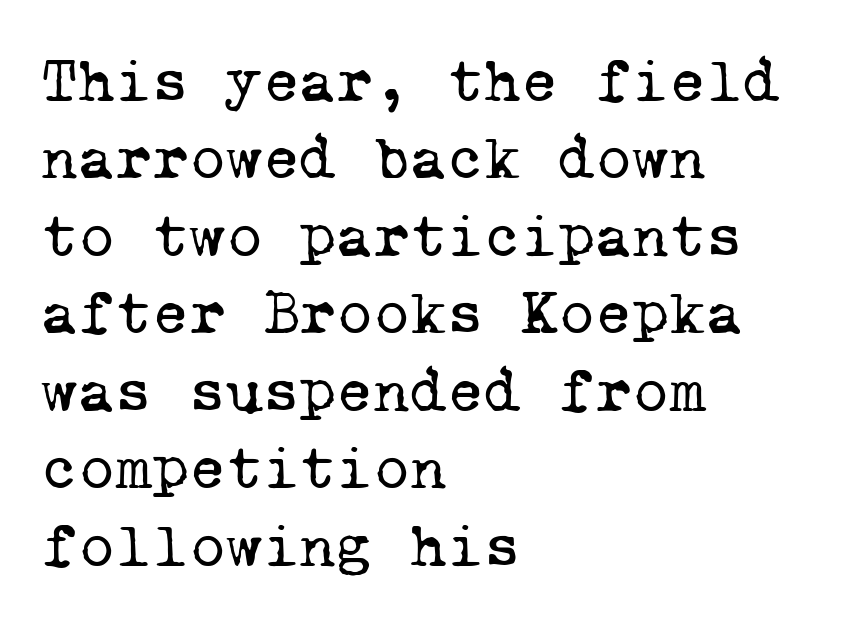
I'd call this a serif setting — the letters wear small feet. Where is the straight margin? On the left. This sample has the even, mechanical cadence of fixed-width lettering. The gaps between neighbouring characters are ordinary and unremarkable. The strokes are not fattened; the text isn't bold. The gap between lines stays unmarked.
